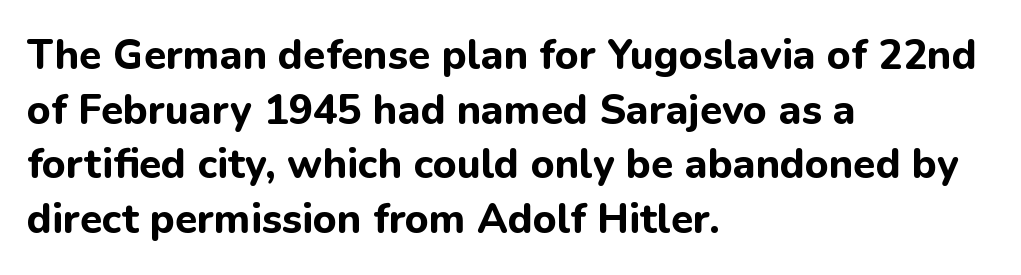
{"serif": "no", "italic": "no", "bold": "yes", "weight": "bold", "width": "normal", "stroke_contrast": "low", "x_height": "medium", "monospaced": "no", "underline": "no", "align": "left", "line_spacing": "normal", "line_spacing_ratio": 1.33, "letter_spacing": "normal", "letter_spacing_em": 0.0, "glyph_px": 41}
